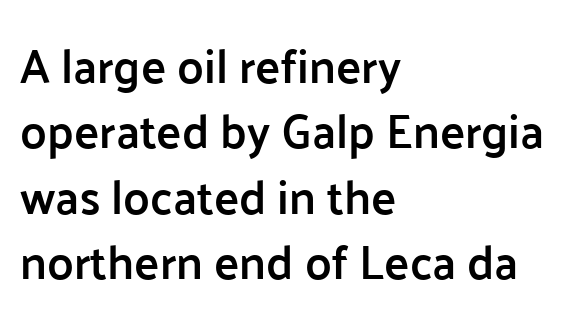
Nothing sits at the stroke ends, so this counts as sans-serif. Leading: standard. In CSS terms this would be text-align: left. Unmarked baselines from the first word to the last.
